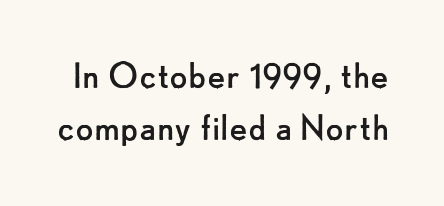
{"serif": "no", "italic": "no", "bold": "no", "weight": "regular", "width": "normal", "stroke_contrast": "low", "x_height": "small", "monospaced": "no", "underline": "no", "line_spacing": "normal", "line_spacing_ratio": 1.25, "letter_spacing": "normal", "letter_spacing_em": 0.0, "glyph_px": 42}
